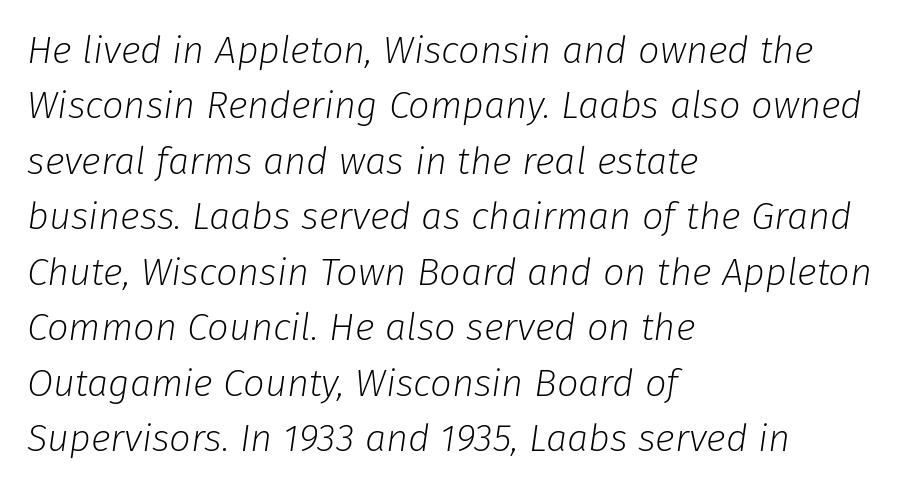
Every character sits at an angle, as italics do. The paragraph has a hard left edge and a soft right edge. Underline: absent. A light-to-regular cut is what we see here. Tracking here is standard; glyphs follow each other at the usual distance. Do the characters align in a grid? No, the font is proportional.
